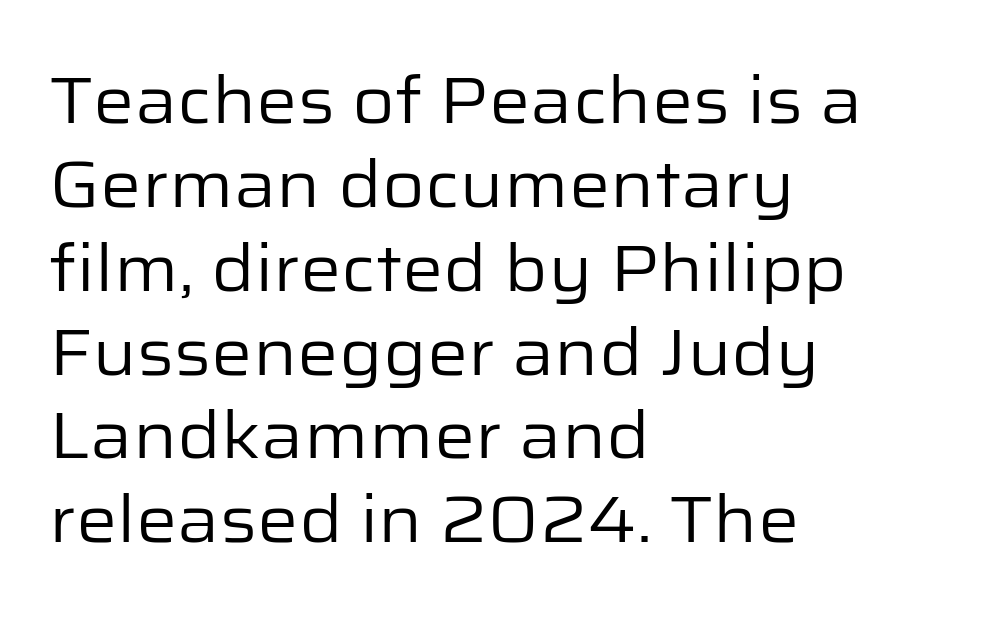
{"serif": "no", "italic": "no", "bold": "no", "weight": "regular", "width": "normal", "stroke_contrast": "low", "x_height": "medium", "monospaced": "no", "underline": "no", "align": "left", "line_spacing": "normal", "line_spacing_ratio": 1.29, "letter_spacing": "normal", "letter_spacing_em": 0.0, "glyph_px": 65}
